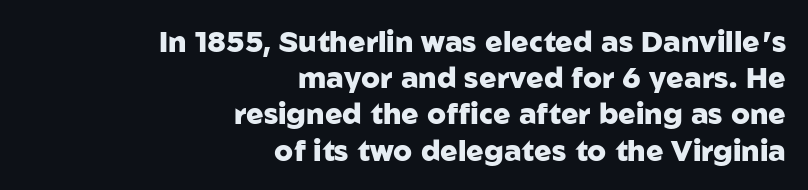
{"serif": "no", "italic": "no", "bold": "yes", "weight": "heavy", "width": "normal", "stroke_contrast": "low", "x_height": "medium", "monospaced": "no", "underline": "no", "align": "right", "line_spacing": "normal", "line_spacing_ratio": 1.25, "letter_spacing": "normal", "letter_spacing_em": 0.0, "glyph_px": 29}
